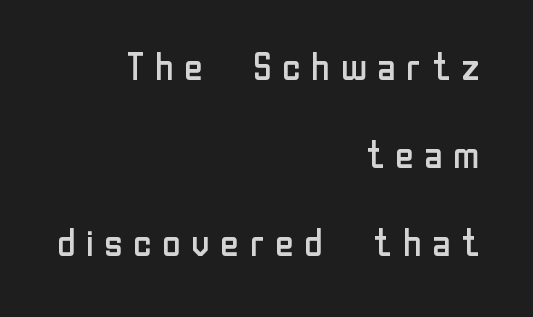
Q: Is the text bold? A: No.
Q: Is the text italic (slanted)? A: No, it is upright.
Q: Is the typeface a serif or a sans-serif typeface? A: Sans-serif.
Q: Is the text underlined? A: No.
Q: How is the paragraph aligned? A: Right-aligned.
Q: Is the spacing between lines tight, normal or loose? A: Loose.
Q: Width (condensed, normal, or wide)? A: Normal.
Q: Stroke contrast? A: Low.
Q: x-height? A: Medium.
Q: Monospaced? A: No.
